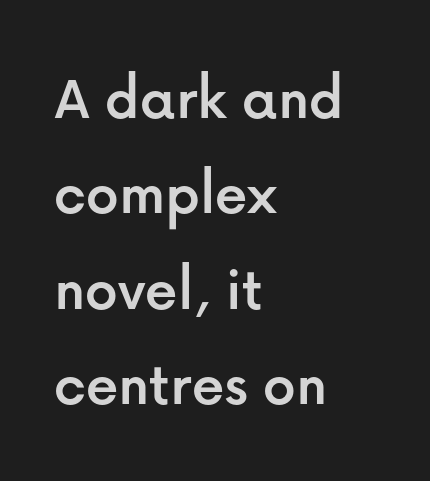
{"serif": "no", "italic": "no", "width": "normal", "stroke_contrast": "low", "x_height": "medium", "monospaced": "no", "underline": "no", "align": "left", "line_spacing": "normal", "line_spacing_ratio": 1.49, "letter_spacing": "normal", "letter_spacing_em": 0.0, "glyph_px": 64}
